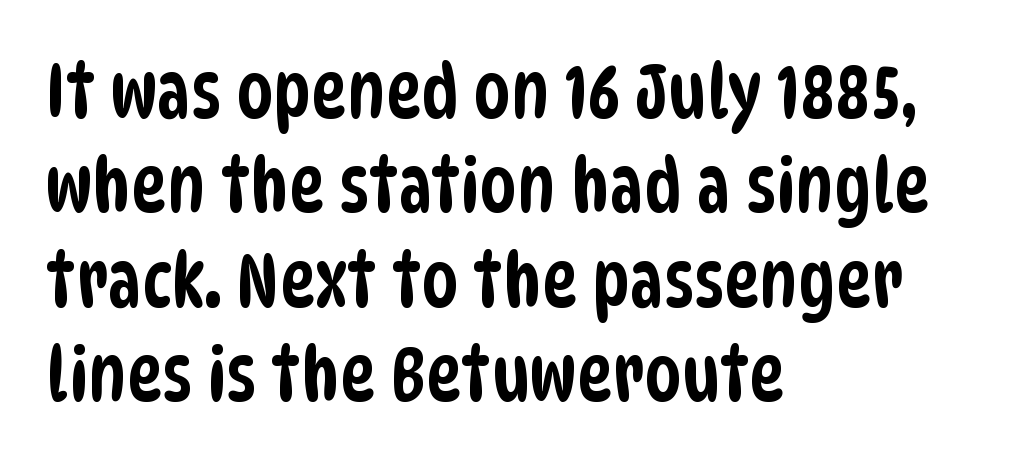
Q: Is the typeface a serif or a sans-serif typeface? A: Sans-serif.
Q: Is the text underlined? A: No.
Q: How is the paragraph aligned? A: Left-aligned.
Q: Is the spacing between letters normal or unusually wide? A: Normal.
Q: Is the spacing between lines tight, normal or loose? A: Normal.
Q: Width (condensed, normal, or wide)? A: Condensed.
Q: Stroke contrast? A: Low.
Q: x-height? A: Large.
Q: Monospaced? A: No.
